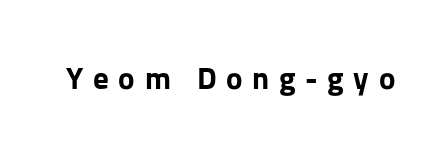
Examine the stroke ends and you'll find no serifs. The letters are bold, with thick, heavy strokes. Do the characters align in a grid? No, the font is proportional. The specimen omits any rule beneath the text block's lines. Spacing between characters has been opened up far beyond the box default.
